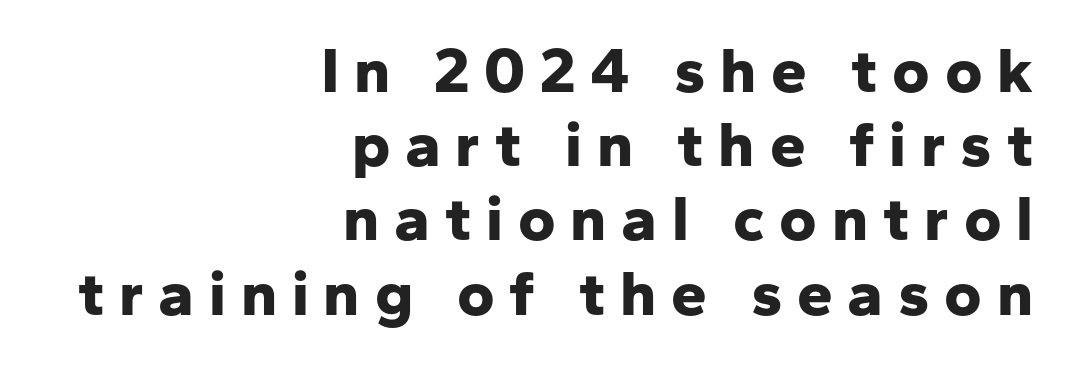
Is this a fixed-width face? No — the glyphs have proportional, varying widths. To sum up the face: it is a sans, with no serifs. Plain, unruled lines of type. Teacher's note: observe the even right margin — that is flush-right alignment.
